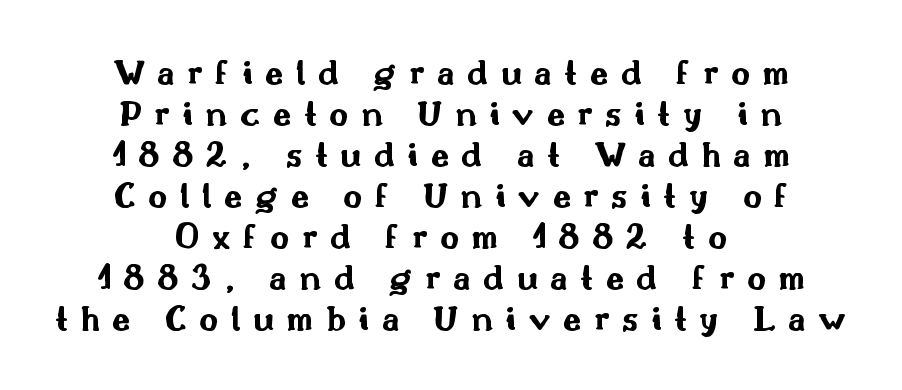
{"serif": "no", "italic": "no", "bold": "yes", "weight": "bold", "width": "wide", "stroke_contrast": "medium", "x_height": "small", "monospaced": "no", "underline": "no", "align": "center", "line_spacing": "tight", "line_spacing_ratio": 1.11, "letter_spacing": "wide", "letter_spacing_em": 0.34, "glyph_px": 37}
